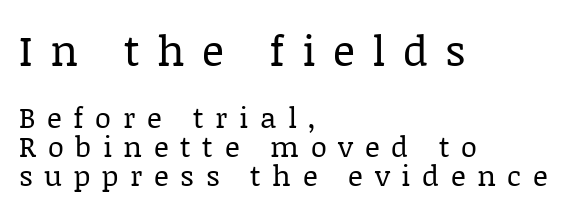
The image shows 43 px regular-weight serif type, upright; set left-aligned, tight line spacing (1.0x), unusually wide letter spacing (+0.4 em), not underlined; the first (top) block is 1.48x larger; low stroke contrast and a large x-height.
